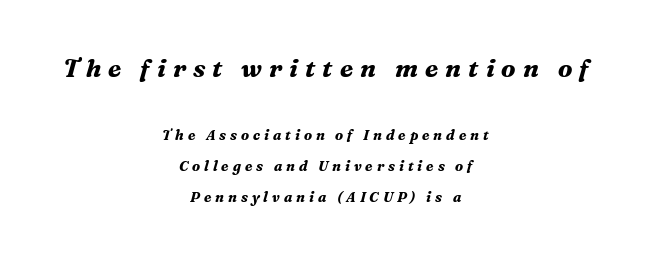
The earlier block is typeset at a bigger size than the later block. Line spacing here is loose. Short note: letters widely spaced. This rendering features lettering with no underline. Compared with ordinary roman type, these characters are visibly tilted.
